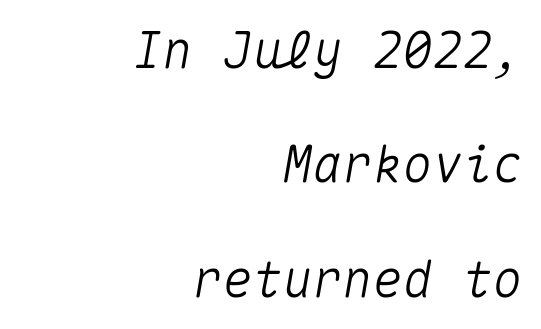
Q: Is the text italic (slanted)? A: Yes, it leans right by about 10 degrees.
Q: Is the text underlined? A: No.
Q: How is the paragraph aligned? A: Right-aligned.
Q: Is the spacing between letters normal or unusually wide? A: Normal.
Q: Is the spacing between lines tight, normal or loose? A: Loose.
Q: Width (condensed, normal, or wide)? A: Normal.
Q: Stroke contrast? A: Medium.
Q: x-height? A: Medium.
Q: Monospaced? A: Yes.
